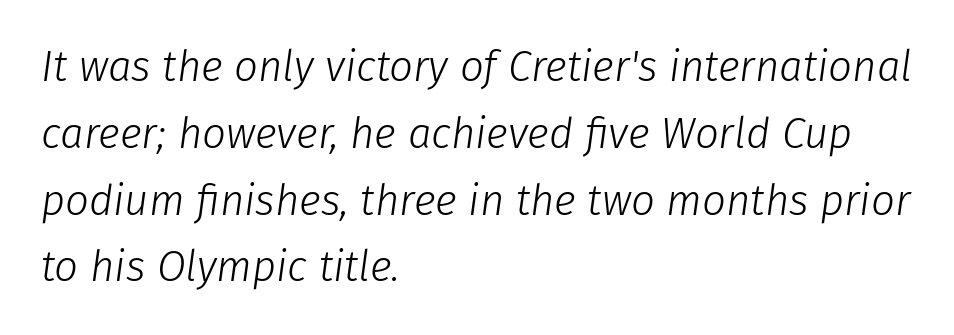
The image shows 42 px light type, italic (leaning right); set left-aligned, normal line spacing (1.59x), normal letter spacing, not underlined; low stroke contrast and a medium x-height.
